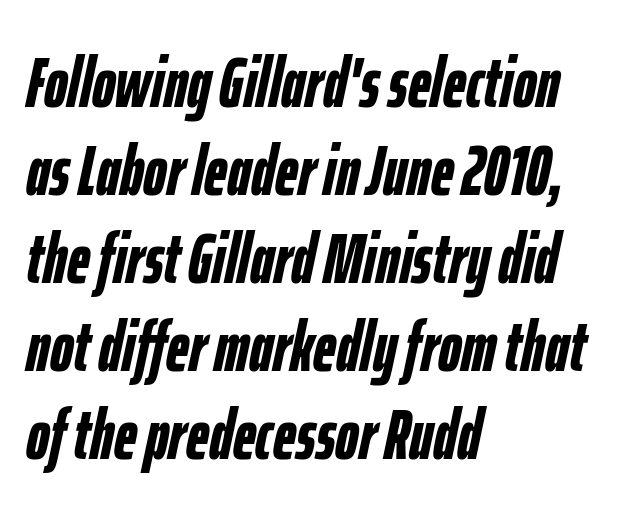
Q: Is the text bold? A: Yes.
Q: Is the text italic (slanted)? A: Yes, it leans right by about 12 degrees.
Q: Is the text underlined? A: No.
Q: How is the paragraph aligned? A: Left-aligned.
Q: Is the spacing between letters normal or unusually wide? A: Normal.
Q: Width (condensed, normal, or wide)? A: Condensed.
Q: Stroke contrast? A: Low.
Q: x-height? A: Medium.
Q: Monospaced? A: No.
